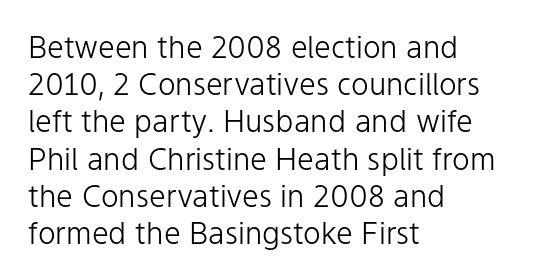
Each line starts at the same left margin while the right side varies. These lines keep a tight, regular rhythm from letter to letter. Note the varied advance widths — an 'i' is clearly narrower than an 'm'. The typesetting does not lean heavy: it is not bold. Rule under the text: the space is simply empty. Letterform terminals end flat and unadorned throughout the passage.
